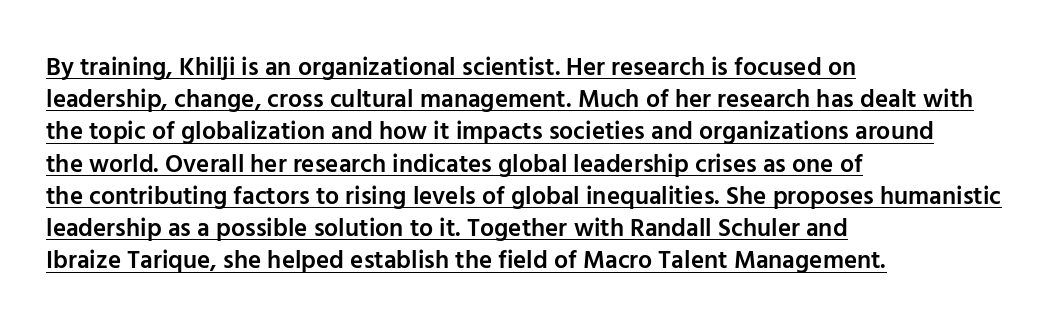
Q: Is the text bold? A: Semi-bold.
Q: Is the text italic (slanted)? A: No, it is upright.
Q: Is the text underlined? A: Yes.
Q: How is the paragraph aligned? A: Left-aligned.
Q: Is the spacing between letters normal or unusually wide? A: Normal.
Q: Is the spacing between lines tight, normal or loose? A: Normal.
